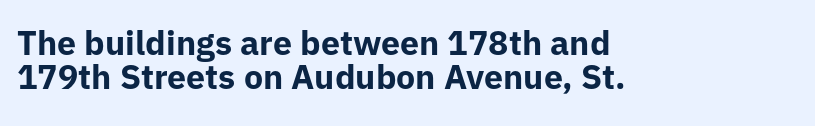
Q: Is the text bold? A: Yes.
Q: Is the text italic (slanted)? A: No, it is upright.
Q: Is the typeface a serif or a sans-serif typeface? A: Sans-serif.
Q: Is the text underlined? A: No.
Q: How is the paragraph aligned? A: Left-aligned.
Q: Is the spacing between letters normal or unusually wide? A: Normal.
Q: Is the spacing between lines tight, normal or loose? A: Tight.
Q: Width (condensed, normal, or wide)? A: Normal.
Q: Stroke contrast? A: Low.
Q: x-height? A: Medium.
Q: Monospaced? A: No.
